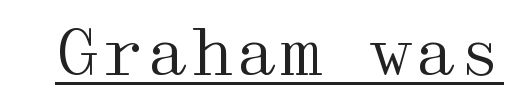
{"serif": "yes", "italic": "no", "bold": "no", "weight": "regular", "width": "wide", "stroke_contrast": "medium", "x_height": "medium", "underline": "yes", "letter_spacing": "normal", "letter_spacing_em": 0.0, "glyph_px": 64}
